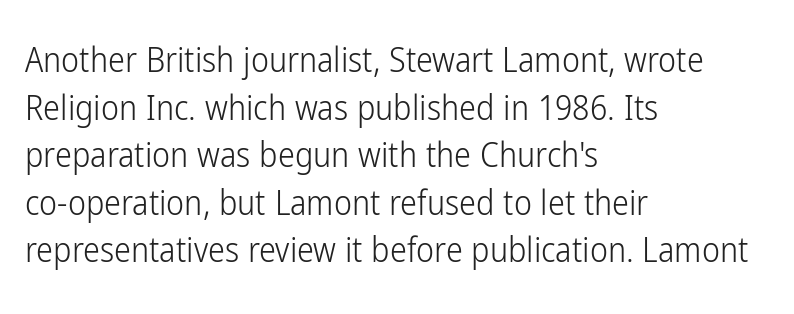
Q: Is the text bold? A: No.
Q: Is the text italic (slanted)? A: No, it is upright.
Q: Is the typeface a serif or a sans-serif typeface? A: Sans-serif.
Q: Is the text underlined? A: No.
Q: How is the paragraph aligned? A: Left-aligned.
Q: Is the spacing between letters normal or unusually wide? A: Normal.
Q: Is the spacing between lines tight, normal or loose? A: Normal.
Q: Width (condensed, normal, or wide)? A: Condensed.
Q: Stroke contrast? A: Low.
Q: x-height? A: Medium.
Q: Monospaced? A: No.
